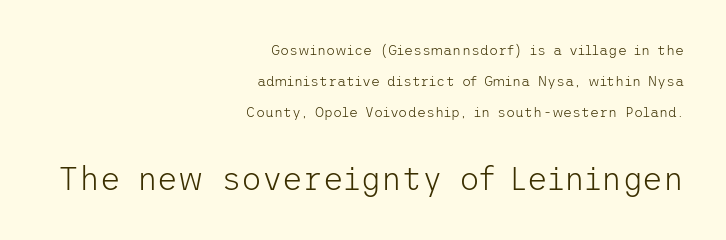
{"serif": "no", "italic": "no", "bold": "no", "weight": "light", "width": "normal", "stroke_contrast": "low", "x_height": "medium", "underline": "no", "align": "right", "line_spacing": "loose", "line_spacing_ratio": 2.21, "letter_spacing": "normal", "letter_spacing_em": 0.0, "larger_block": "second", "size_ratio": 2.29, "glyph_px": 32}
